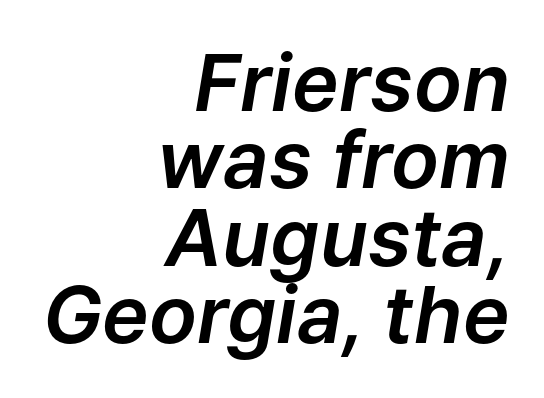
Honestly, there is no underline to notice here at all. These lines keep a tight, regular rhythm from letter to letter. This sample uses an oblique cut, with every glyph tilted off the vertical. Horizontally, the lines are justified to the trailing edge only. This block would grow much taller if given ordinary leading; it's compressed now.
